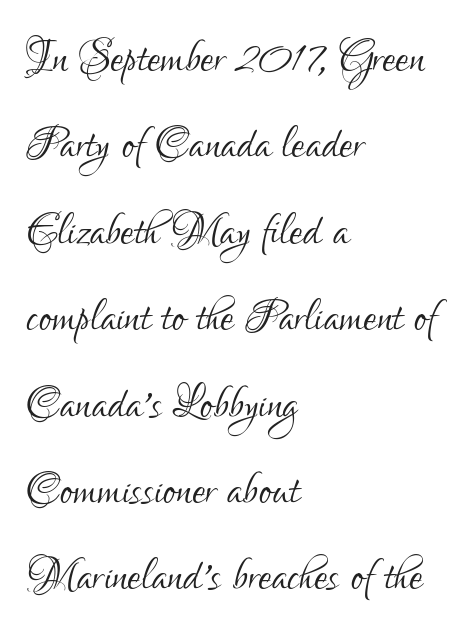
Here the designer chose a conventional face with non-uniform glyph widths. The font family rendered here belongs to the sans-serif group. Decoration check: the copy has no underline.
